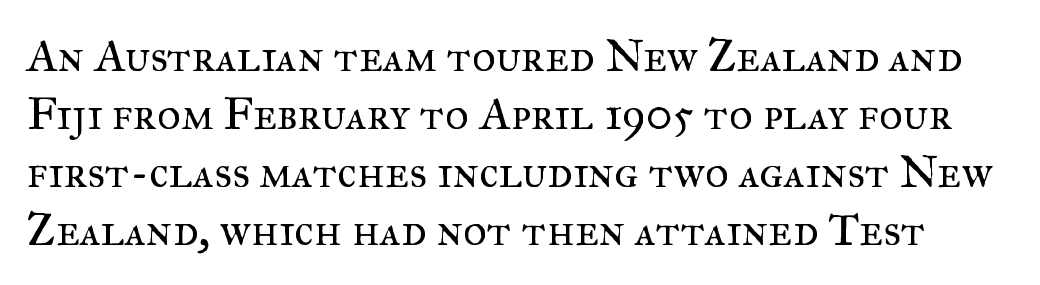
The image shows 46 px regular-weight serif type, upright; set normal line spacing (1.26x), normal letter spacing, not underlined; medium stroke contrast and a small x-height.
